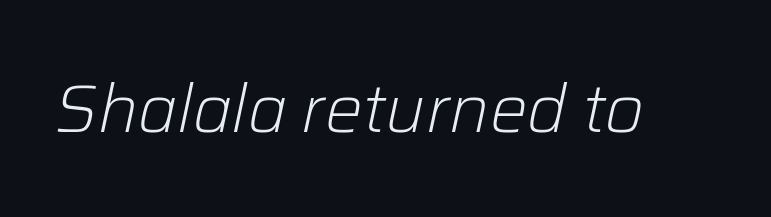
The type is set solid horizontally, with unmodified tracking. Here the designer chose a conventional face with non-uniform glyph widths. The space beneath each line is pristine and unruled. The passage shown leans; its letterforms are oblique. Stems here are at most as thick as an everyday book face.
